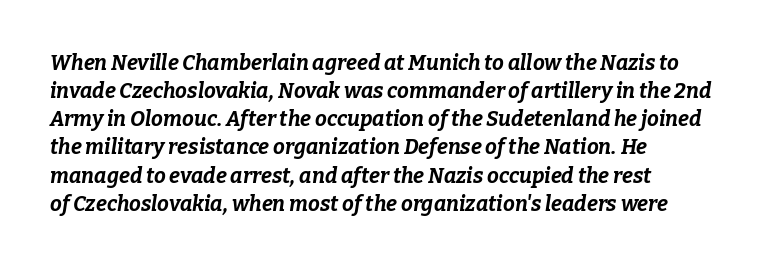
Q: Is the text bold? A: Yes.
Q: Is the text italic (slanted)? A: Yes, it leans right by about 9 degrees.
Q: Is the text underlined? A: No.
Q: How is the paragraph aligned? A: Left-aligned.
Q: Is the spacing between letters normal or unusually wide? A: Normal.
Q: Is the spacing between lines tight, normal or loose? A: Normal.
